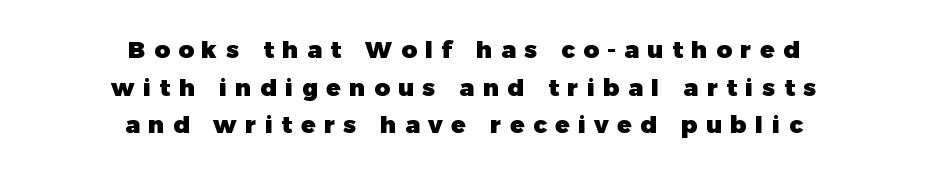
The image shows 24 px bold type, upright; set centered, normal line spacing (1.57x), unusually wide letter spacing (+0.35 em), not underlined.
